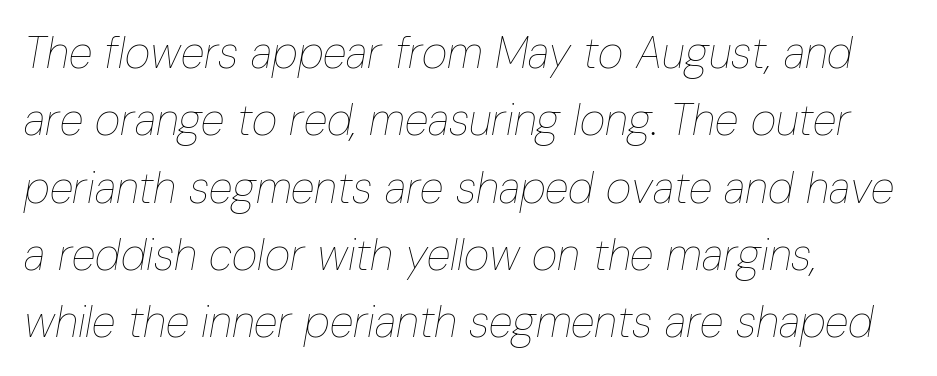
The image shows 44 px thin, condensed type, italic (leaning right); set left-aligned, normal line spacing (1.53x), normal letter spacing, not underlined; low stroke contrast and a medium x-height.
